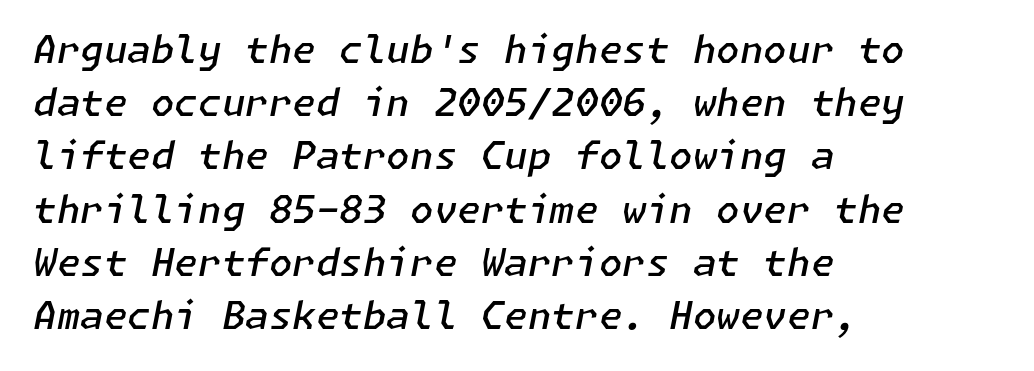
The image shows 38 px semibold type, italic (leaning right); set left-aligned, normal line spacing (1.4x), normal letter spacing, not underlined; low stroke contrast and a medium x-height.
